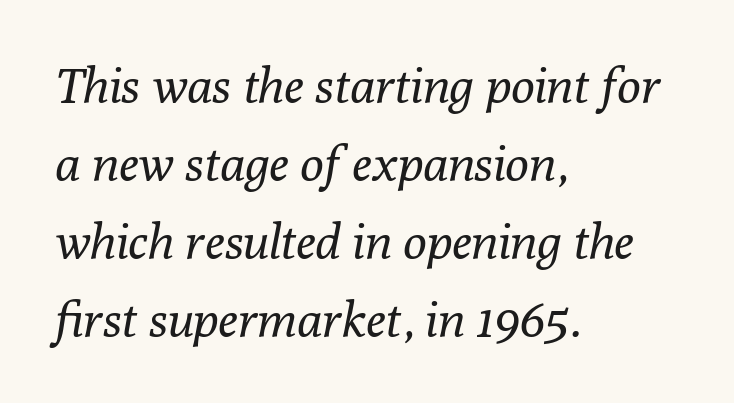
The image shows 49 px regular-weight serif type, italic (leaning right); set left-aligned, normal line spacing (1.59x), normal letter spacing, not underlined; low stroke contrast and a medium x-height.
